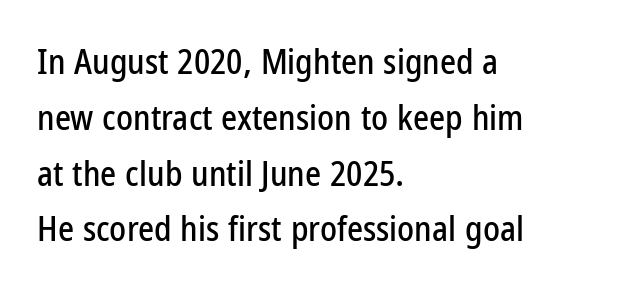
The image shows 34 px condensed sans-serif type, upright; set left-aligned, normal line spacing (1.64x), normal letter spacing, not underlined; low stroke contrast and a medium x-height.
